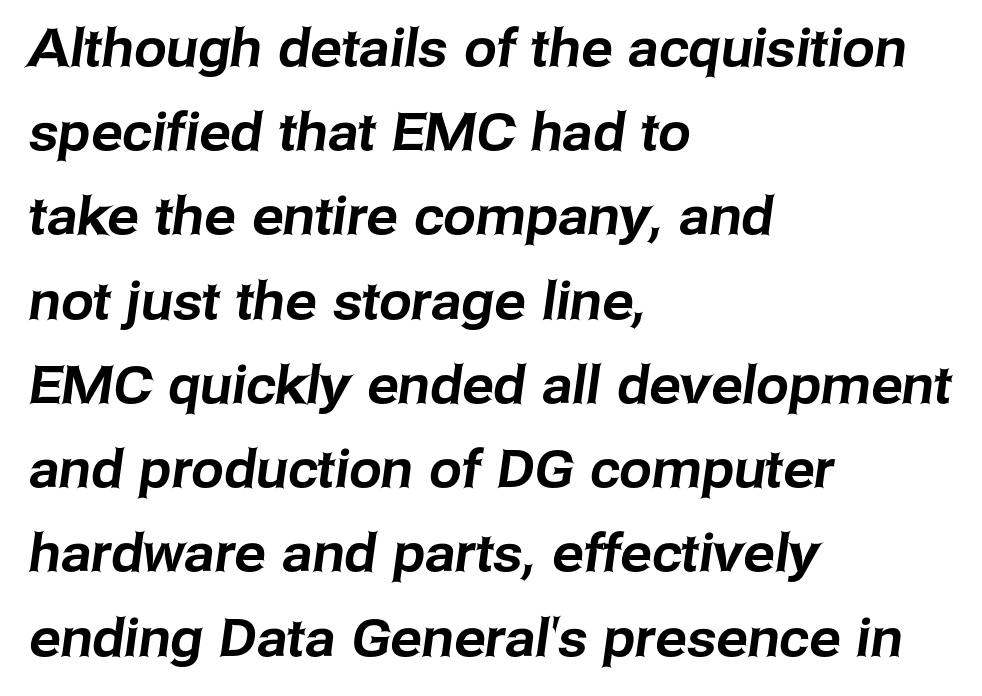
Q: Is the typeface a serif or a sans-serif typeface? A: Sans-serif.
Q: Is the text underlined? A: No.
Q: How is the paragraph aligned? A: Left-aligned.
Q: Is the spacing between letters normal or unusually wide? A: Normal.
Q: Is the spacing between lines tight, normal or loose? A: Normal.
Q: Width (condensed, normal, or wide)? A: Normal.
Q: Stroke contrast? A: Low.
Q: x-height? A: Medium.
Q: Monospaced? A: No.
